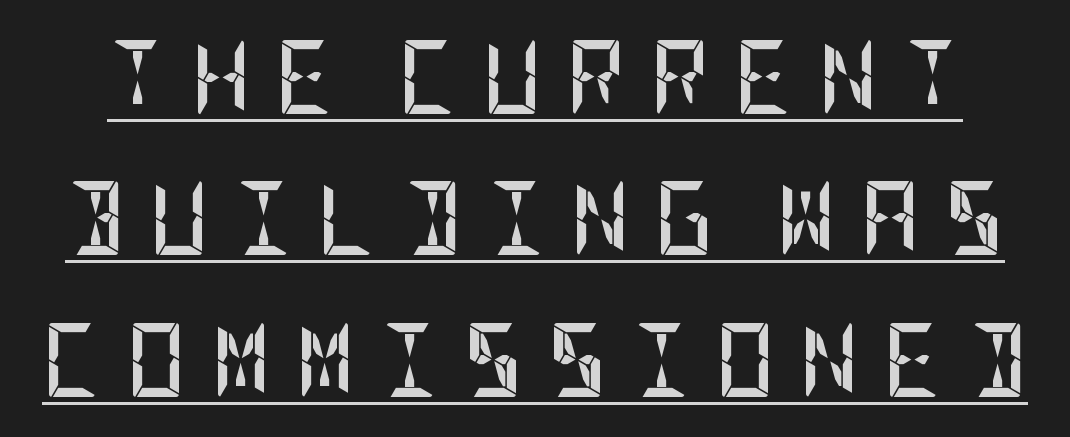
The image shows 74 px semibold, condensed sans-serif type, upright; set loose line spacing (1.91x), unusually wide letter spacing (+0.32 em), underlined; low stroke contrast and a large x-height.
